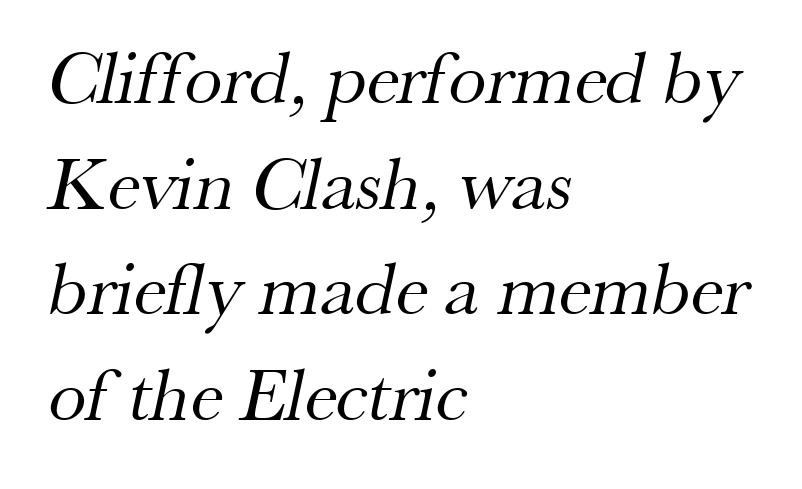
Q: Is the text bold? A: No.
Q: Is the typeface a serif or a sans-serif typeface? A: Serif.
Q: Is the text underlined? A: No.
Q: How is the paragraph aligned? A: Left-aligned.
Q: Is the spacing between letters normal or unusually wide? A: Normal.
Q: Is the spacing between lines tight, normal or loose? A: Normal.
Q: Width (condensed, normal, or wide)? A: Normal.
Q: Stroke contrast? A: Medium.
Q: x-height? A: Small.
Q: Monospaced? A: No.
